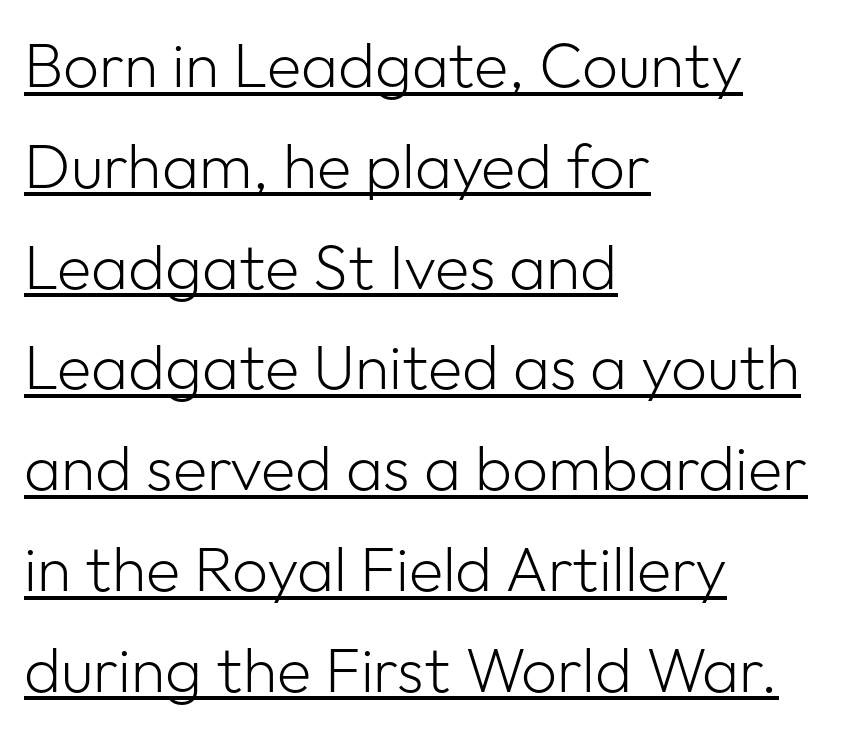
The lettering is marked with a stroke running underneath it. Default kerning and tracking; the words read as compact shapes. Counters stay open thanks to moderate or lighter strokes. Visually the block forms a straight wall on the left and a jagged coastline on the right. The rows are spaced the way most documents space them.
